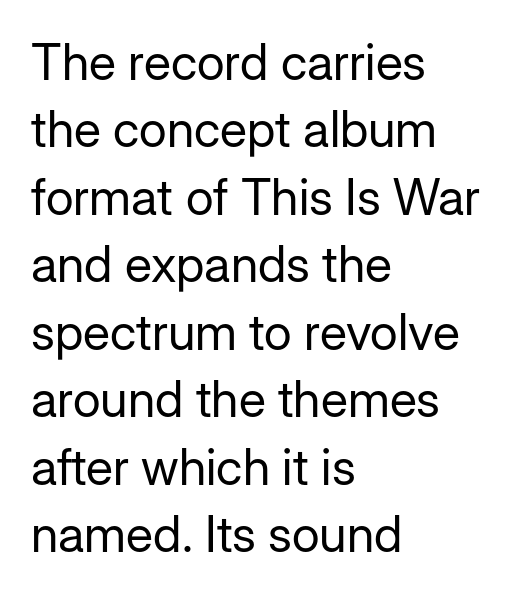
The rendering uses natural spacing where letterforms have individual widths. Heaviness? Minimal to ordinary, like unemphasized prose. Descender tails drop into unmarked territory. Nothing unusual about the tracking: characters are spaced as the font intends.
